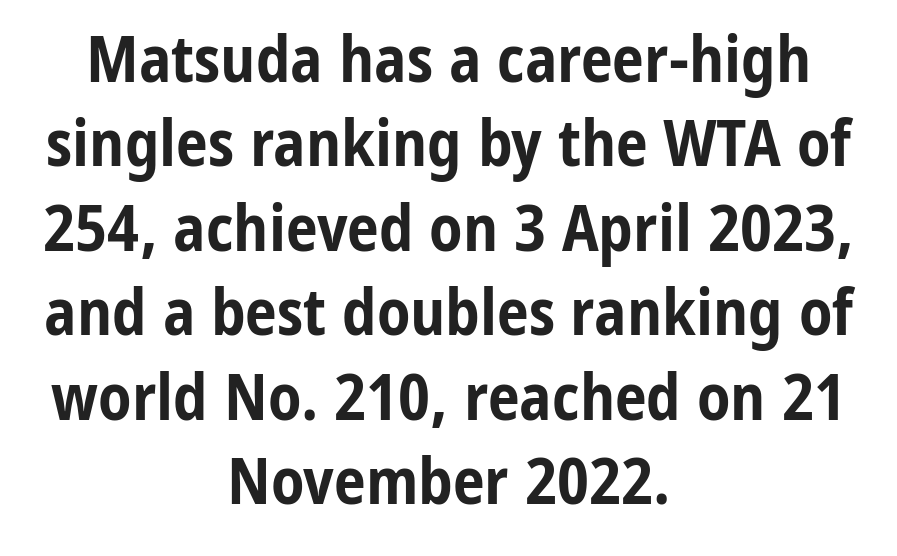
A dark, heavy texture on the line: the type is bold. If you measured baseline to baseline, you'd find a middling distance. Visually the block forms a symmetrical silhouette, jagged on both flanks. This sample uses a sans-serif face.
